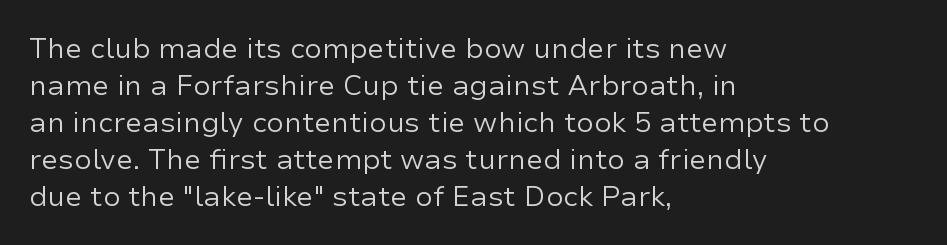
The image shows 28 px regular-weight sans-serif type, upright; set left-aligned, normal line spacing (1.32x), normal letter spacing, not underlined; low stroke contrast and a medium x-height.
